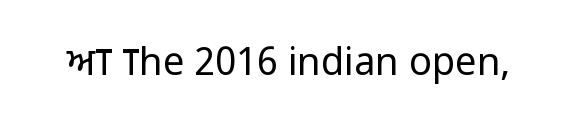
The image shows 38 px regular-weight, condensed sans-serif type, upright; set normal letter spacing, not underlined; low stroke contrast and a large x-height.
